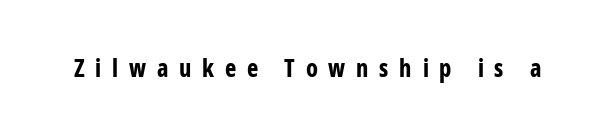
Tall strokes in this sample are plumb rather than angled. In terms of weight, the rendering is a true, heavy bold. The glyphs are unaccompanied by any horizontal stroke below them. How are the letters spaced? Widely, with obvious added tracking.
